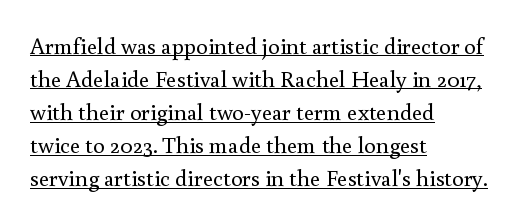
{"italic": "no", "bold": "no", "underline": "yes", "align": "left", "line_spacing": "normal", "line_spacing_ratio": 1.44, "letter_spacing": "normal", "letter_spacing_em": 0.0, "glyph_px": 23}
